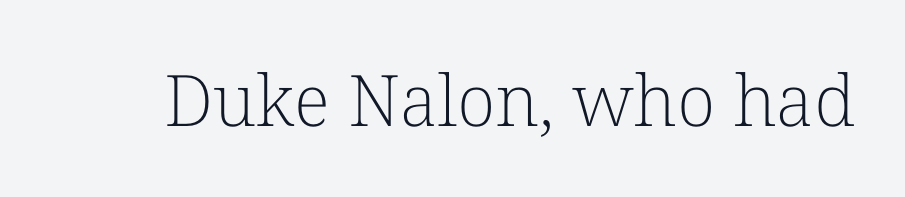
{"serif": "yes", "italic": "no", "bold": "no", "weight": "light", "width": "normal", "stroke_contrast": "low", "x_height": "medium", "monospaced": "no", "underline": "no", "letter_spacing": "normal", "letter_spacing_em": 0.0, "glyph_px": 71}
